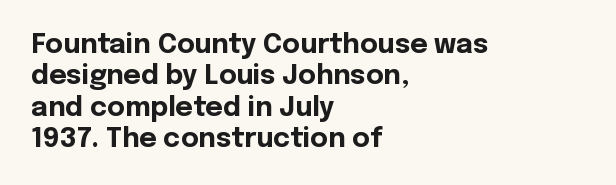
The passage shown is not underscored anywhere. The ragged edge is on the right, which tells us the setting is flush left. The lettering holds an erect, upright posture throughout. Glyph-to-glyph distance matches everyday printed text. A dark, heavy texture on the line: the type is bold.
